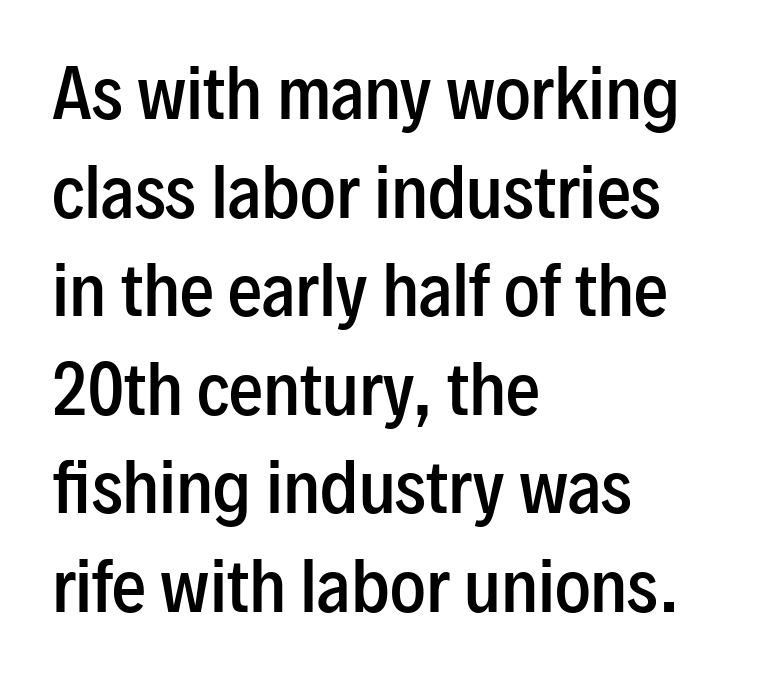
Spacing between characters is what you'd get straight out of the box. The passage shown is typed in a proportional face where columns would drift. Is there much room between lines? A standard amount, neither cramped nor airy. The glyphs are unaccompanied by any horizontal stroke below them. Nope, no serifs anywhere on these letters.
